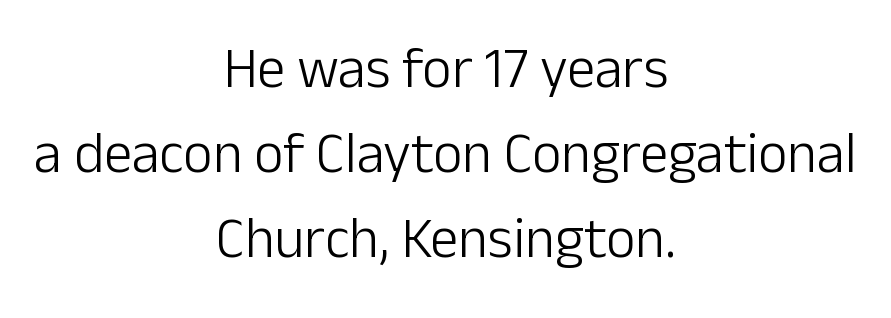
{"serif": "no", "italic": "no", "bold": "no", "weight": "light", "width": "normal", "stroke_contrast": "low", "x_height": "medium", "monospaced": "no", "underline": "no", "align": "center", "line_spacing": "normal", "line_spacing_ratio": 1.49, "letter_spacing": "normal", "letter_spacing_em": 0.0, "glyph_px": 57}
